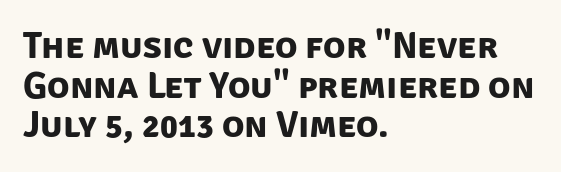
Q: Is the text bold? A: Yes.
Q: Is the typeface a serif or a sans-serif typeface? A: Sans-serif.
Q: Is the text underlined? A: No.
Q: How is the paragraph aligned? A: Left-aligned.
Q: Is the spacing between letters normal or unusually wide? A: Normal.
Q: Is the spacing between lines tight, normal or loose? A: Tight.
Q: Width (condensed, normal, or wide)? A: Normal.
Q: Stroke contrast? A: Low.
Q: x-height? A: Large.
Q: Monospaced? A: No.
